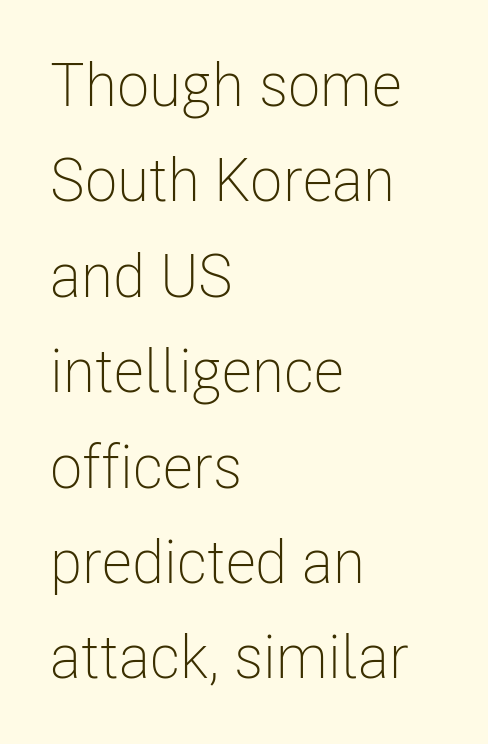
Q: Is the text bold? A: No.
Q: Is the text italic (slanted)? A: No, it is upright.
Q: Is the typeface a serif or a sans-serif typeface? A: Sans-serif.
Q: Is the text underlined? A: No.
Q: How is the paragraph aligned? A: Left-aligned.
Q: Is the spacing between letters normal or unusually wide? A: Normal.
Q: Is the spacing between lines tight, normal or loose? A: Normal.
Q: Width (condensed, normal, or wide)? A: Condensed.
Q: Stroke contrast? A: Low.
Q: x-height? A: Medium.
Q: Monospaced? A: No.
